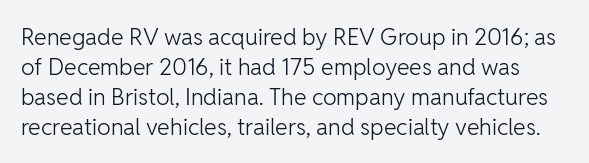
{"italic": "no", "bold": "no", "underline": "no", "line_spacing": "normal", "line_spacing_ratio": 1.3, "letter_spacing": "normal", "letter_spacing_em": 0.0, "glyph_px": 23}
